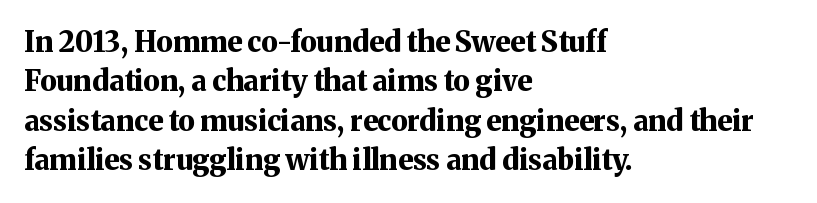
Q: Is the text bold? A: Yes.
Q: Is the text italic (slanted)? A: No, it is upright.
Q: Is the typeface a serif or a sans-serif typeface? A: Serif.
Q: Is the text underlined? A: No.
Q: How is the paragraph aligned? A: Left-aligned.
Q: Is the spacing between letters normal or unusually wide? A: Normal.
Q: Is the spacing between lines tight, normal or loose? A: Normal.
Q: Width (condensed, normal, or wide)? A: Normal.
Q: Stroke contrast? A: Medium.
Q: x-height? A: Medium.
Q: Monospaced? A: No.
